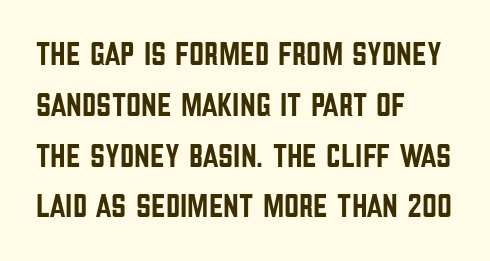
This is sans-serif lettering, the kind often seen on screens and signage. The rendering uses natural spacing where letterforms have individual widths. Notice how the passage keeps a crisp vertical edge on the left only. Glance below the letters and you will spot only blank space. The line texture is even and compact thanks to regular tracking. This sample keeps an unexceptional amount of space between lines.
